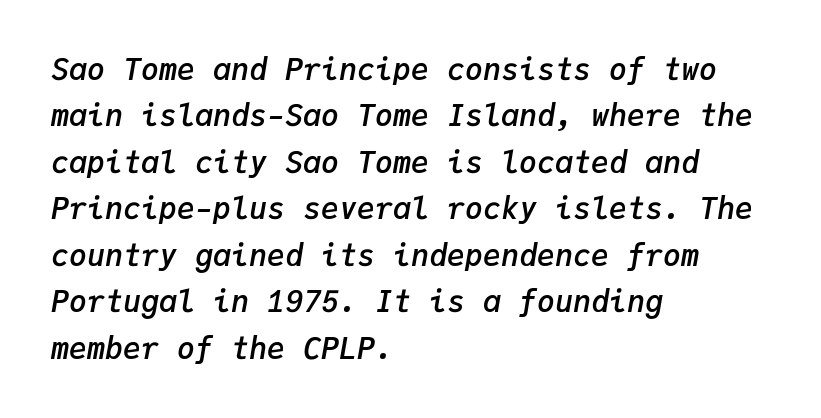
The image shows 30 px semibold type, italic (leaning right), monospaced; set left-aligned, normal line spacing (1.55x), normal letter spacing, not underlined; low stroke contrast and a medium x-height.
